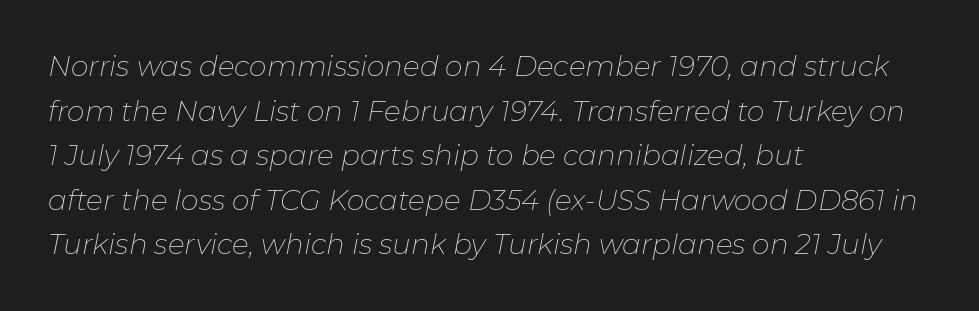
Q: Is the text bold? A: No.
Q: Is the text italic (slanted)? A: Yes, it leans right by about 11 degrees.
Q: Is the text underlined? A: No.
Q: How is the paragraph aligned? A: Left-aligned.
Q: Is the spacing between letters normal or unusually wide? A: Normal.
Q: Is the spacing between lines tight, normal or loose? A: Normal.
Q: Width (condensed, normal, or wide)? A: Normal.
Q: Stroke contrast? A: Low.
Q: x-height? A: Medium.
Q: Monospaced? A: No.
